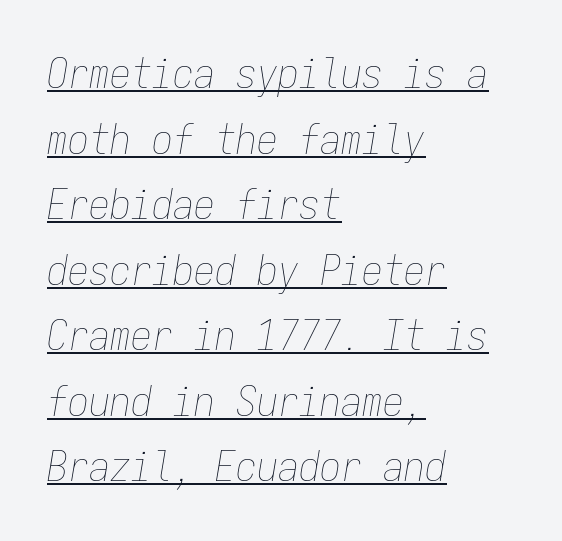
{"italic": "yes", "lean": "right", "slant_degrees": 9, "bold": "no", "weight": "thin", "width": "condensed", "stroke_contrast": "low", "x_height": "medium", "monospaced": "yes", "underline": "yes", "align": "left", "line_spacing": "normal", "line_spacing_ratio": 1.56, "letter_spacing": "normal", "letter_spacing_em": 0.0, "glyph_px": 42}
